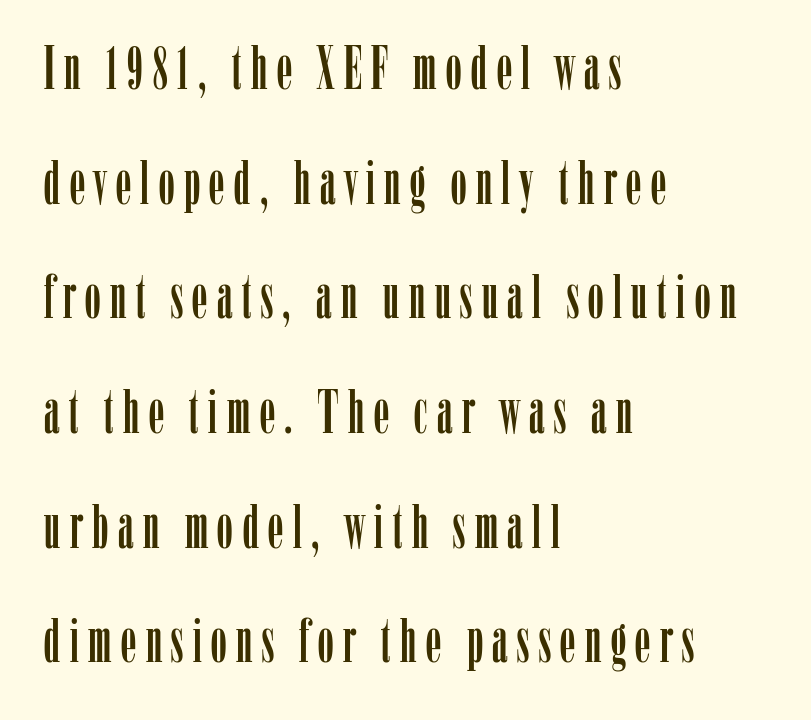
Q: Is the text italic (slanted)? A: No, it is upright.
Q: Is the typeface a serif or a sans-serif typeface? A: Serif.
Q: Is the text underlined? A: No.
Q: How is the paragraph aligned? A: Left-aligned.
Q: Width (condensed, normal, or wide)? A: Condensed.
Q: Stroke contrast? A: Low.
Q: x-height? A: Medium.
Q: Monospaced? A: No.
